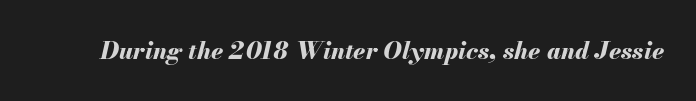
In terms of posture, this sample is oblique. Nobody drew a line under any word here. In terms of letterspacing, this is plain default setting. Does the weight exceed regular? Yes, all the way to bold.
